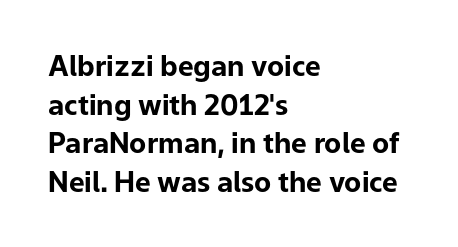
{"serif": "no", "italic": "no", "bold": "yes", "weight": "bold", "width": "normal", "stroke_contrast": "low", "x_height": "medium", "monospaced": "no", "underline": "no", "align": "left", "line_spacing": "normal", "line_spacing_ratio": 1.38, "letter_spacing": "normal", "letter_spacing_em": 0.0, "glyph_px": 28}
